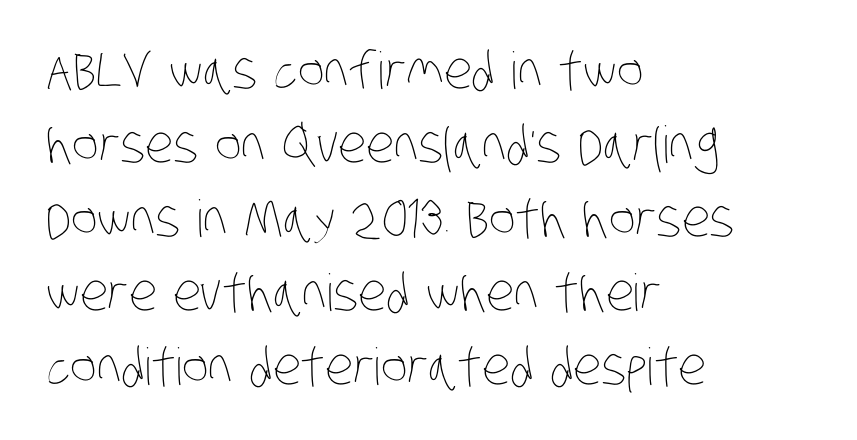
The rendering uses natural spacing where letterforms have individual widths. The specimen omits any rule beneath the text block's lines. What stands out about the letter spacing? Nothing — it is the standard amount. Casual observation: everything's shoved over to the left. Successive baselines arrive at the customary interval. Caption: face not bold, strokes unweighted.
